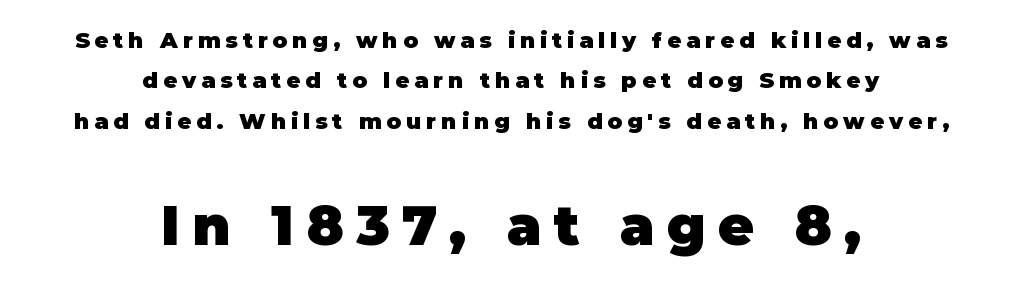
Underlining? Definitely not there. The font's upright variant was chosen for this text. Plenty of ink on the page — the face is bold. The passage shown is typed in a proportional face where columns would drift.
